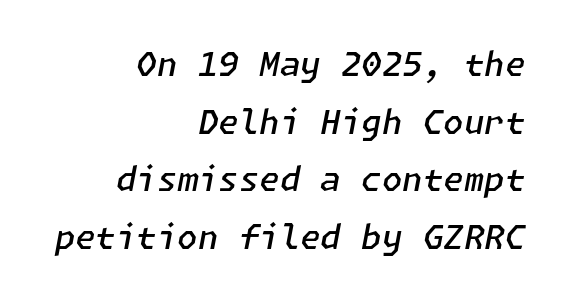
Q: Is the text bold? A: Semi-bold.
Q: Is the text italic (slanted)? A: Yes, it leans right by about 11 degrees.
Q: Is the text underlined? A: No.
Q: How is the paragraph aligned? A: Right-aligned.
Q: Is the spacing between letters normal or unusually wide? A: Normal.
Q: Width (condensed, normal, or wide)? A: Normal.
Q: Stroke contrast? A: Low.
Q: x-height? A: Medium.
